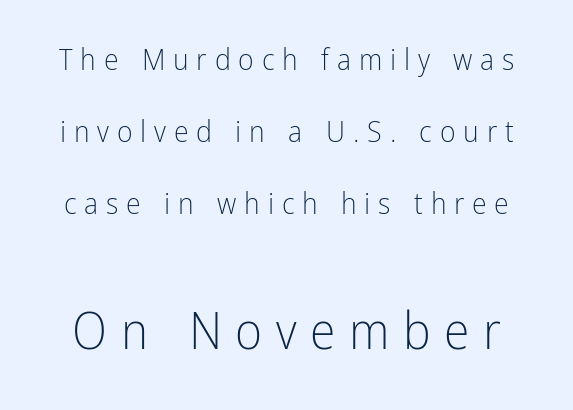
The image shows 52 px light, condensed sans-serif type, upright; set loose line spacing (2.4x), unusually wide letter spacing (+0.26 em), not underlined; the second (bottom) block is 1.73x larger; low stroke contrast and a medium x-height.
